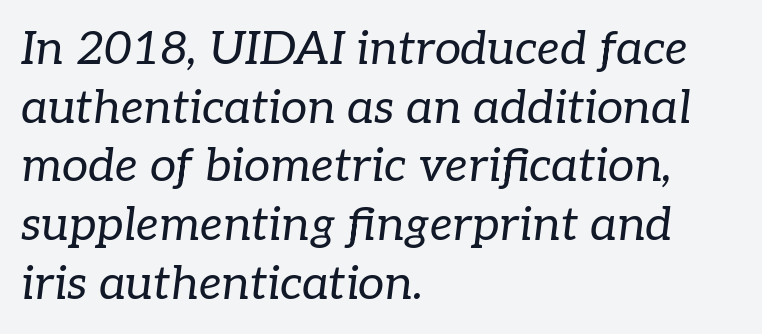
This sample uses an oblique cut, with every glyph tilted off the vertical. The face used here is seriffed, in the tradition of book romans. The compositor pushed each line to the left boundary. A bare baseline throughout the passage. The passage shown is typed in a proportional face where columns would drift.
